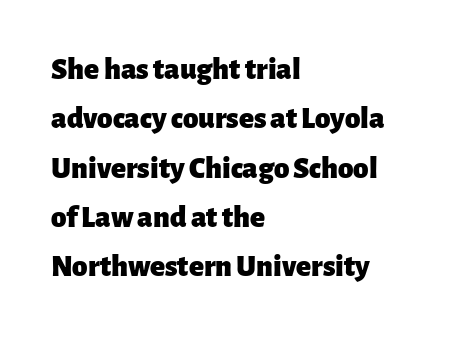
{"serif": "no", "italic": "no", "bold": "yes", "weight": "heavy", "width": "normal", "stroke_contrast": "low", "x_height": "medium", "monospaced": "no", "underline": "no", "align": "left", "line_spacing": "normal", "line_spacing_ratio": 1.59, "letter_spacing": "normal", "letter_spacing_em": 0.0, "glyph_px": 31}
